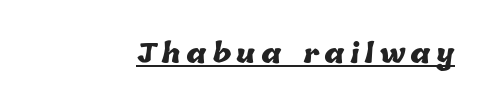
Q: Is the text bold? A: Yes.
Q: Is the text underlined? A: Yes.
Q: Is the spacing between letters normal or unusually wide? A: Unusually wide.
